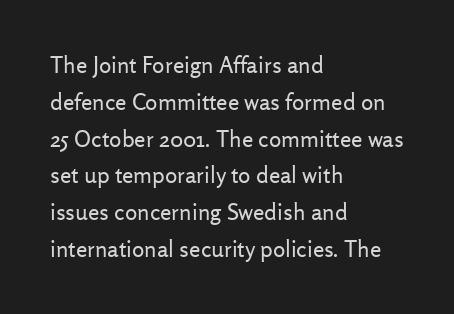
{"italic": "no", "bold": "no", "underline": "no", "align": "left", "line_spacing": "normal", "line_spacing_ratio": 1.6, "letter_spacing": "normal", "letter_spacing_em": 0.0, "glyph_px": 23}
